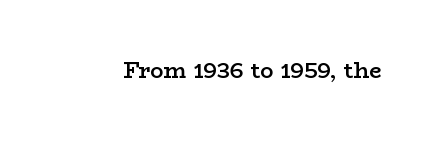
{"italic": "no", "bold": "semi", "underline": "no", "letter_spacing": "normal", "letter_spacing_em": 0.0, "glyph_px": 22}
